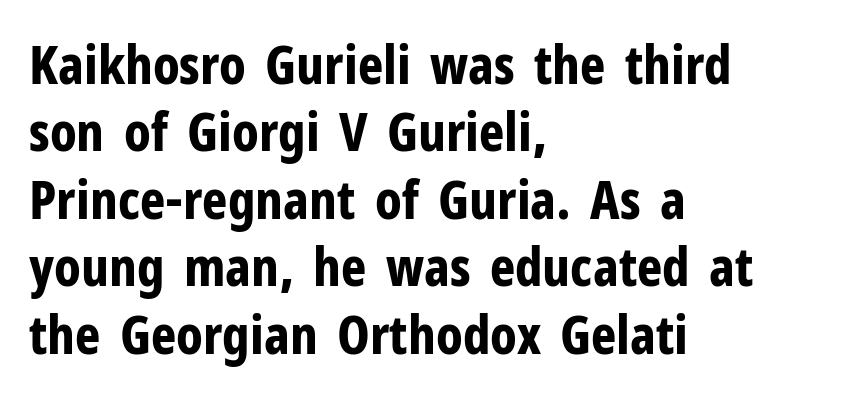
{"serif": "no", "italic": "no", "bold": "yes", "weight": "bold", "width": "condensed", "stroke_contrast": "low", "x_height": "medium", "monospaced": "no", "underline": "no", "align": "left", "line_spacing": "normal", "line_spacing_ratio": 1.25, "letter_spacing": "normal", "letter_spacing_em": 0.0, "glyph_px": 54}
